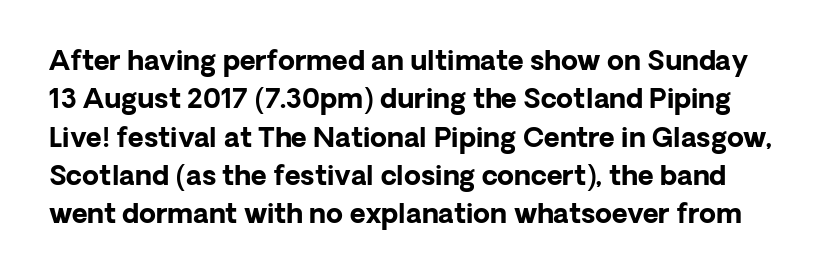
Q: Is the text bold? A: Yes.
Q: Is the text italic (slanted)? A: No, it is upright.
Q: Is the text underlined? A: No.
Q: Is the spacing between letters normal or unusually wide? A: Normal.
Q: Is the spacing between lines tight, normal or loose? A: Normal.
